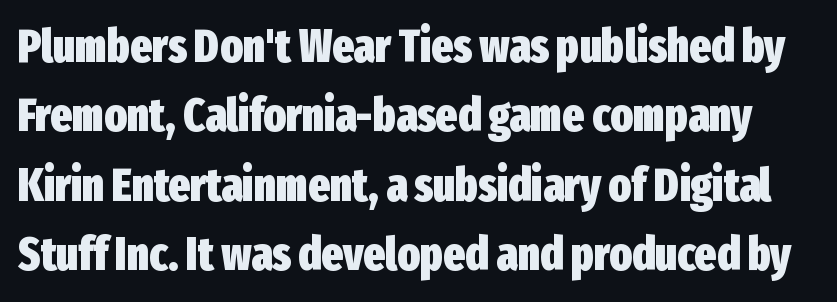
Is the type bold? Yes — the strokes are clearly thick and heavy. Words appear dense and cohesive because spacing is normal. Evenly set lines give the paragraph a standard silhouette. Serif or sans? Sans — the stroke terminals are bare.
